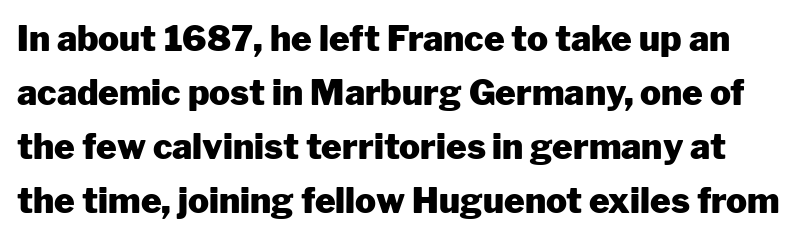
{"serif": "no", "italic": "no", "bold": "yes", "weight": "heavy", "width": "normal", "stroke_contrast": "low", "x_height": "medium", "monospaced": "no", "underline": "no", "line_spacing": "normal", "line_spacing_ratio": 1.54, "letter_spacing": "normal", "letter_spacing_em": 0.0, "glyph_px": 35}
